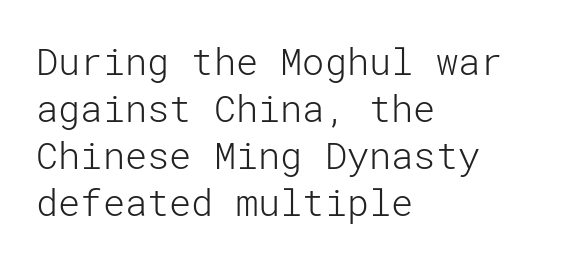
Q: Is the text bold? A: No.
Q: Is the text italic (slanted)? A: No, it is upright.
Q: Is the typeface a serif or a sans-serif typeface? A: Sans-serif.
Q: Is the text underlined? A: No.
Q: How is the paragraph aligned? A: Left-aligned.
Q: Is the spacing between letters normal or unusually wide? A: Normal.
Q: Is the spacing between lines tight, normal or loose? A: Normal.
Q: Width (condensed, normal, or wide)? A: Normal.
Q: Stroke contrast? A: Low.
Q: x-height? A: Medium.
